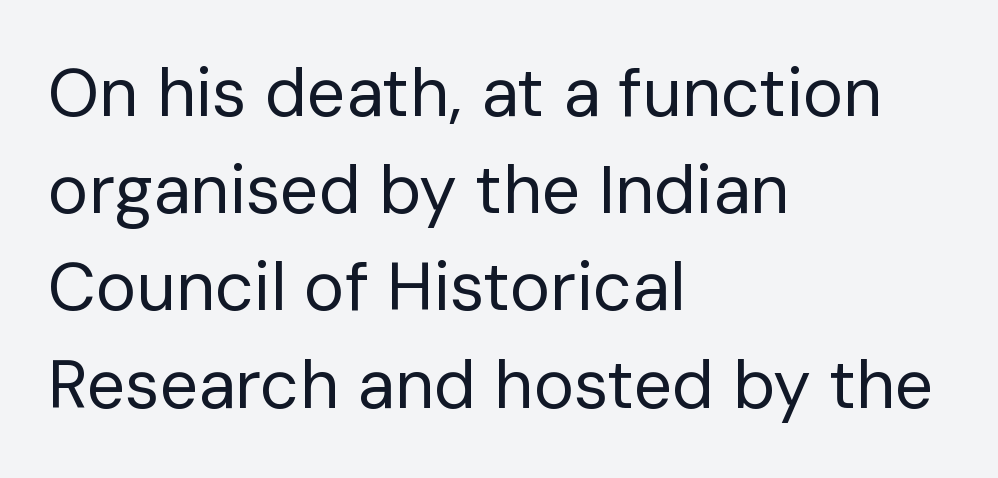
The image shows 68 px regular-weight sans-serif type, upright; set left-aligned, normal line spacing (1.43x), normal letter spacing, not underlined; low stroke contrast and a medium x-height.
